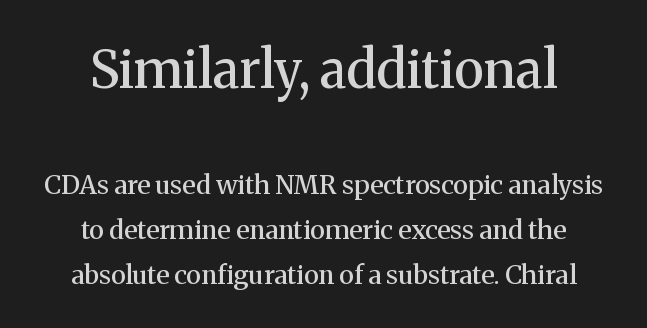
The face used here is proportionally spaced, like ordinary book or web type. This sample uses an upright cut, with every glyph sitting square on the baseline. What weight is shown? A semibold, between regular and bold. Which margin do the lines hug? Neither — every line sits in the middle.
